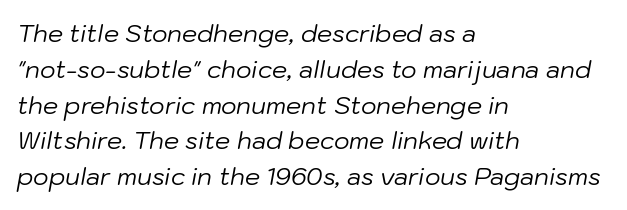
{"italic": "yes", "lean": "right", "slant_degrees": 10, "bold": "no", "underline": "no", "align": "left", "line_spacing": "normal", "line_spacing_ratio": 1.49, "letter_spacing": "normal", "letter_spacing_em": 0.0, "glyph_px": 24}
